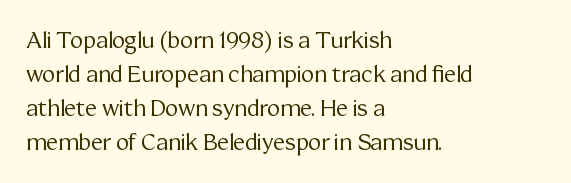
The image shows 22 px text type, upright; set left-aligned, normal line spacing (1.54x), normal letter spacing, not underlined.
